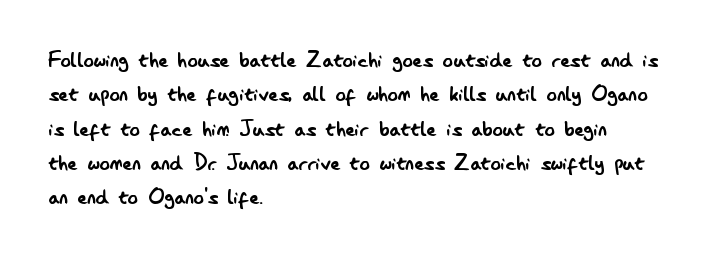
{"italic": "no", "bold": "no", "underline": "no", "align": "left", "line_spacing": "normal", "line_spacing_ratio": 1.32, "letter_spacing": "normal", "letter_spacing_em": 0.0, "glyph_px": 26}
